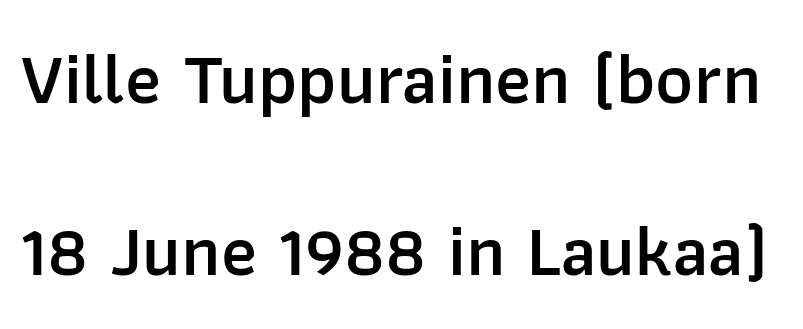
The image shows 72 px semibold sans-serif type, upright; set loose line spacing (2.39x), normal letter spacing, not underlined; low stroke contrast and a medium x-height.
